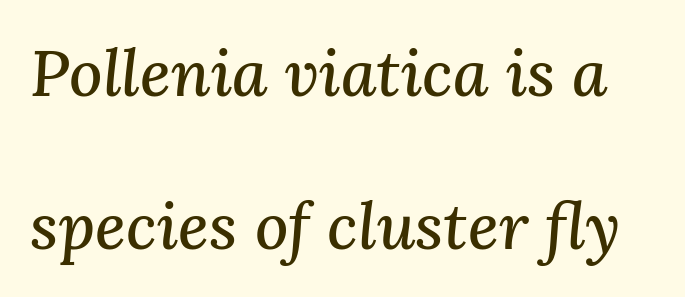
Varying glyph widths throughout — classic text-font behaviour. Anything drawn beneath the words? Only blank space. You can tell it's italic because the verticals aren't actually vertical. The leading is generous, giving the passage an open texture.
